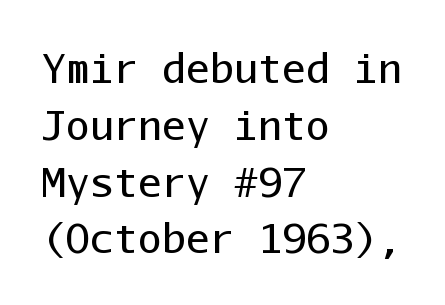
{"serif": "no", "italic": "no", "bold": "no", "weight": "regular", "width": "normal", "stroke_contrast": "low", "x_height": "medium", "monospaced": "yes", "underline": "no", "align": "left", "line_spacing": "normal", "line_spacing_ratio": 1.42, "letter_spacing": "normal", "letter_spacing_em": 0.0, "glyph_px": 40}
